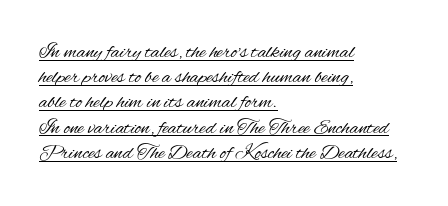
Default kerning and tracking; the words read as compact shapes. Unbolded letterforms with no extra heft. The string is rendered with underlining switched on. The rag falls on the right side of this text block.
